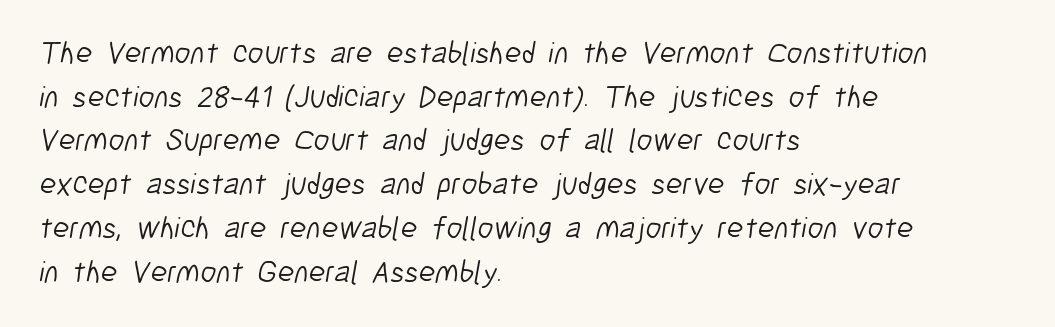
Q: Is the text bold? A: No.
Q: Is the typeface a serif or a sans-serif typeface? A: Sans-serif.
Q: Is the text underlined? A: No.
Q: How is the paragraph aligned? A: Left-aligned.
Q: Is the spacing between letters normal or unusually wide? A: Normal.
Q: Is the spacing between lines tight, normal or loose? A: Normal.
Q: Width (condensed, normal, or wide)? A: Condensed.
Q: Stroke contrast? A: Low.
Q: x-height? A: Medium.
Q: Monospaced? A: No.
